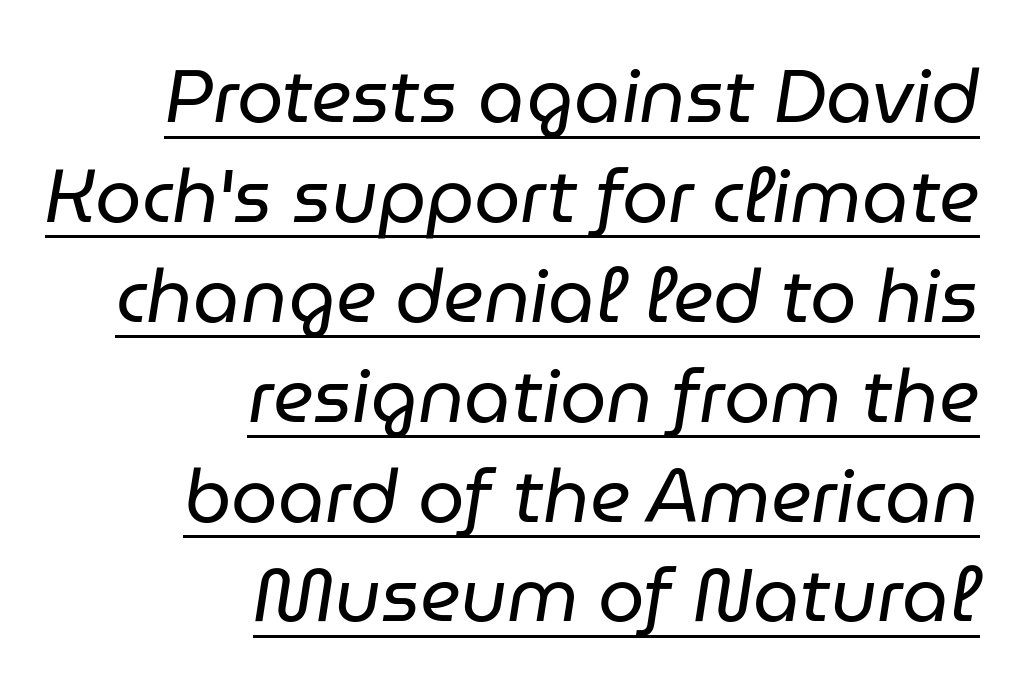
{"italic": "yes", "lean": "right", "slant_degrees": 9, "bold": "no", "weight": "regular", "width": "normal", "stroke_contrast": "low", "x_height": "medium", "monospaced": "no", "underline": "yes", "align": "right", "line_spacing": "normal", "line_spacing_ratio": 1.35, "letter_spacing": "normal", "letter_spacing_em": 0.0, "glyph_px": 74}
